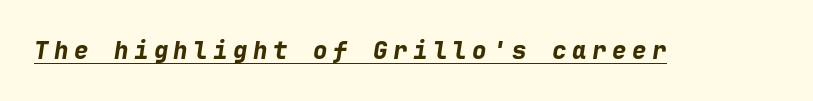
{"italic": "yes", "lean": "right", "slant_degrees": 9, "bold": "yes", "underline": "yes", "letter_spacing": "wide", "letter_spacing_em": 0.23, "glyph_px": 24}
